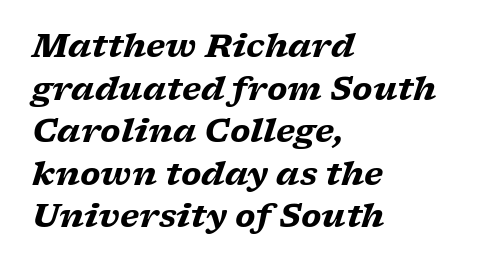
{"serif": "yes", "italic": "yes", "lean": "right", "slant_degrees": 17, "bold": "yes", "weight": "heavy", "width": "wide", "stroke_contrast": "low", "x_height": "medium", "monospaced": "no", "underline": "no", "align": "left", "line_spacing": "normal", "line_spacing_ratio": 1.33, "letter_spacing": "normal", "letter_spacing_em": 0.0, "glyph_px": 32}
